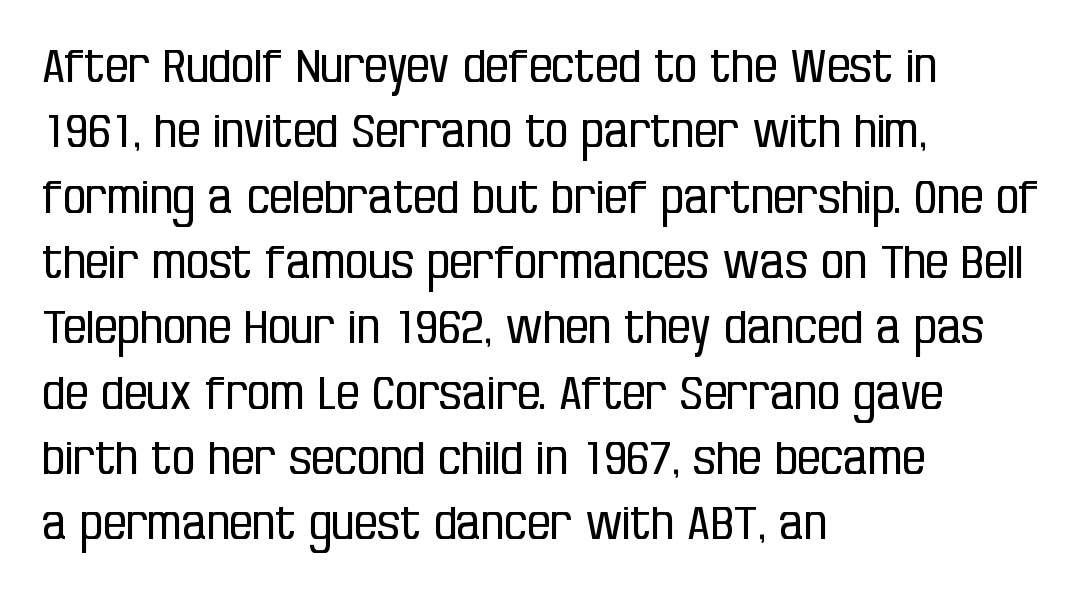
The image shows 46 px regular-weight, condensed sans-serif type, upright; set left-aligned, normal line spacing (1.42x), normal letter spacing, not underlined; low stroke contrast and a large x-height.
